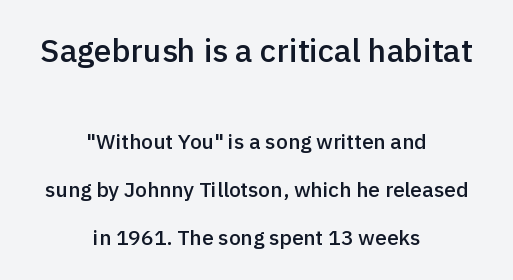
Q: Is the text bold? A: Semi-bold.
Q: Is the text italic (slanted)? A: No, it is upright.
Q: Is the typeface a serif or a sans-serif typeface? A: Sans-serif.
Q: Is the text underlined? A: No.
Q: How is the paragraph aligned? A: Centered.
Q: Is the spacing between letters normal or unusually wide? A: Normal.
Q: Is the spacing between lines tight, normal or loose? A: Loose.
Q: Which block of text is set in a larger size, the first (top) or the second (bottom)? A: The first (top) one.
Q: Width (condensed, normal, or wide)? A: Normal.
Q: x-height? A: Medium.
Q: Monospaced? A: No.
